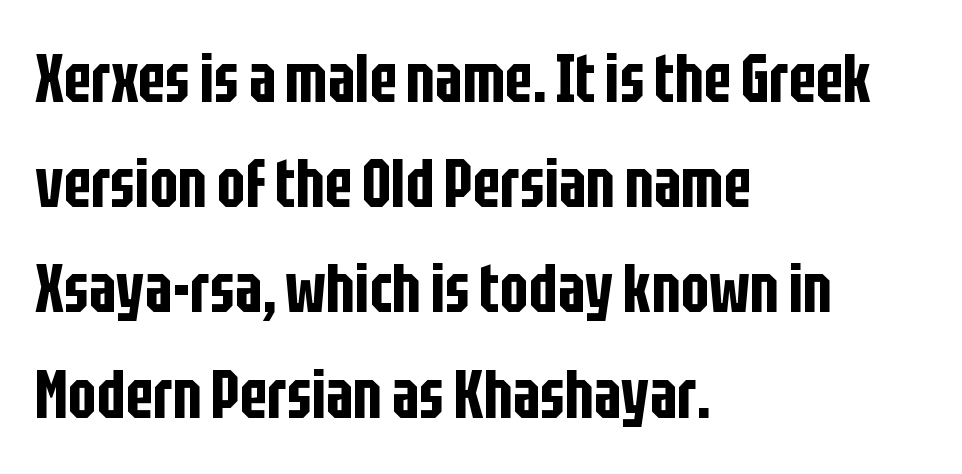
{"serif": "no", "italic": "no", "width": "condensed", "stroke_contrast": "low", "x_height": "large", "monospaced": "no", "underline": "no", "align": "left", "line_spacing": "normal", "line_spacing_ratio": 1.57, "letter_spacing": "normal", "letter_spacing_em": 0.0, "glyph_px": 67}
